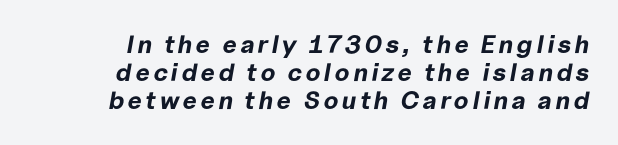
Stroke thickness is high; the sample reads as a true bold. Would a proofreader flag this as italicized? Yes. The string is rendered with underlining switched off. The line-height multiplier appears low, near solid setting. Caption: multi-line text, flush right, ragged left.
